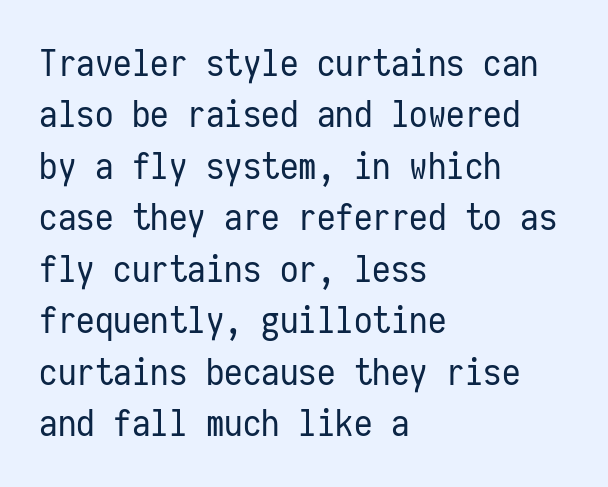
{"serif": "no", "italic": "no", "bold": "no", "weight": "regular", "width": "condensed", "stroke_contrast": "low", "x_height": "medium", "monospaced": "yes", "underline": "no", "align": "left", "line_spacing": "normal", "line_spacing_ratio": 1.39, "letter_spacing": "normal", "letter_spacing_em": 0.0, "glyph_px": 37}
